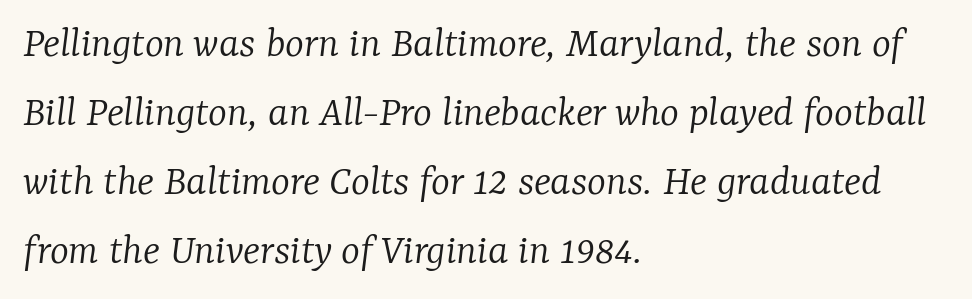
Teacher's note: observe the even left margin — that is flush-left alignment. The font sits on the lighter half of the weight spectrum, regular included. The whole block is typeset with a tilt. Spacing verdict: proportional, widths tailored to each character. Is the letter spacing exaggerated? No — it looks like the ordinary default.
